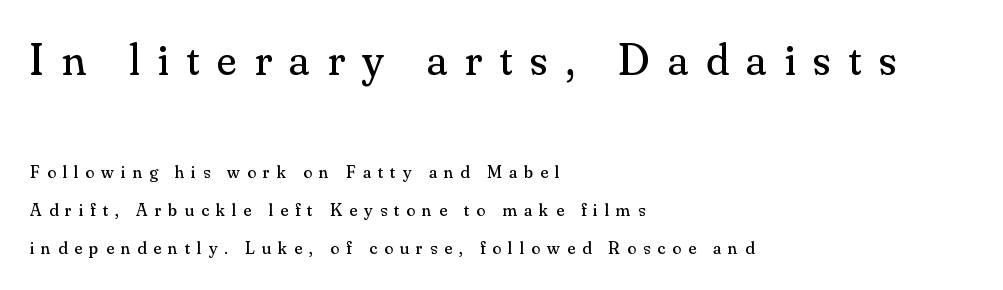
Q: Is the text bold? A: No.
Q: Is the text italic (slanted)? A: No, it is upright.
Q: Is the typeface a serif or a sans-serif typeface? A: Serif.
Q: Is the text underlined? A: No.
Q: How is the paragraph aligned? A: Left-aligned.
Q: Is the spacing between letters normal or unusually wide? A: Unusually wide.
Q: Is the spacing between lines tight, normal or loose? A: Loose.
Q: Which block of text is set in a larger size, the first (top) or the second (bottom)? A: The first (top) one.
Q: Width (condensed, normal, or wide)? A: Normal.
Q: Stroke contrast? A: Medium.
Q: x-height? A: Small.
Q: Monospaced? A: No.
